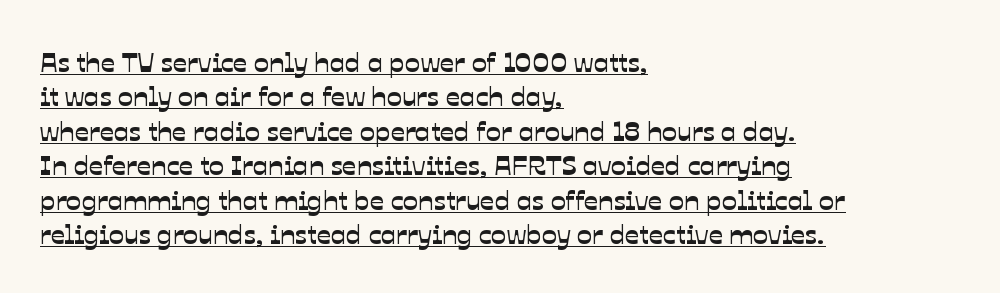
Q: Is the typeface a serif or a sans-serif typeface? A: Sans-serif.
Q: Is the text underlined? A: Yes.
Q: How is the paragraph aligned? A: Left-aligned.
Q: Is the spacing between letters normal or unusually wide? A: Normal.
Q: Width (condensed, normal, or wide)? A: Normal.
Q: Stroke contrast? A: Low.
Q: x-height? A: Medium.
Q: Monospaced? A: No.
